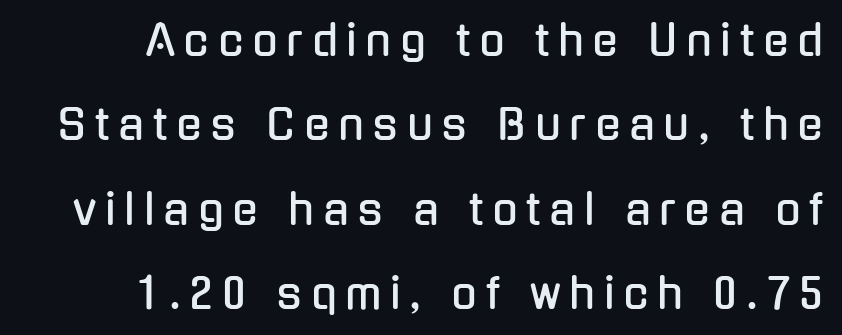
The image shows 42 px condensed sans-serif type, upright; set loose line spacing (2.01x), unusually wide letter spacing (+0.21 em), not underlined; low stroke contrast and a medium x-height.
